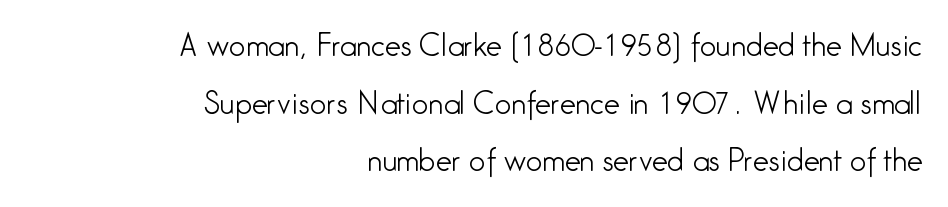
Q: Is the text bold? A: No.
Q: Is the text italic (slanted)? A: No, it is upright.
Q: Is the typeface a serif or a sans-serif typeface? A: Sans-serif.
Q: Is the text underlined? A: No.
Q: How is the paragraph aligned? A: Right-aligned.
Q: Is the spacing between letters normal or unusually wide? A: Normal.
Q: Is the spacing between lines tight, normal or loose? A: Loose.
Q: Width (condensed, normal, or wide)? A: Condensed.
Q: Stroke contrast? A: Low.
Q: x-height? A: Medium.
Q: Monospaced? A: No.
